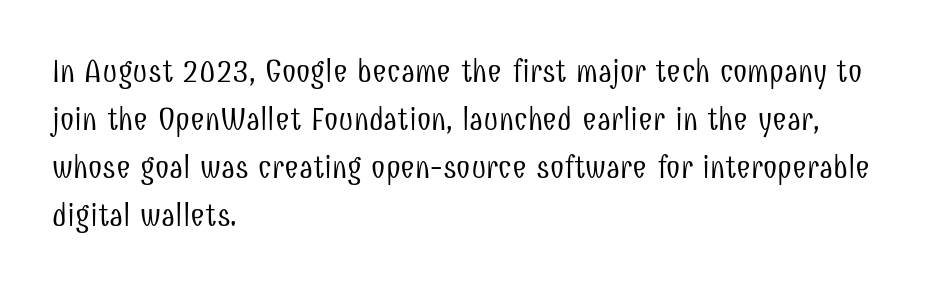
Each line starts at the same left margin while the right side varies. Stems and bowls with no extra thickness — not bold. I'd call this a sans setting — the letters go barefoot. Notice how the stems are strictly vertical — no italics here. Default kerning and tracking; the words read as compact shapes.
